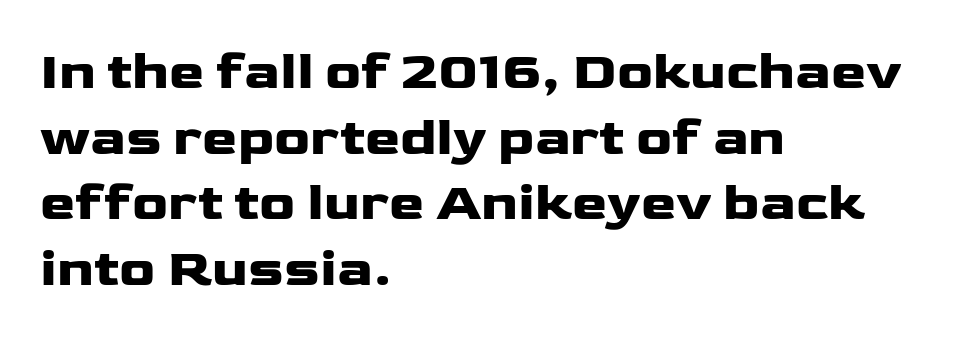
Q: Is the text bold? A: Yes.
Q: Is the text italic (slanted)? A: No, it is upright.
Q: Is the typeface a serif or a sans-serif typeface? A: Sans-serif.
Q: Is the text underlined? A: No.
Q: How is the paragraph aligned? A: Left-aligned.
Q: Is the spacing between letters normal or unusually wide? A: Normal.
Q: Width (condensed, normal, or wide)? A: Wide.
Q: Stroke contrast? A: Low.
Q: x-height? A: Medium.
Q: Monospaced? A: No.
